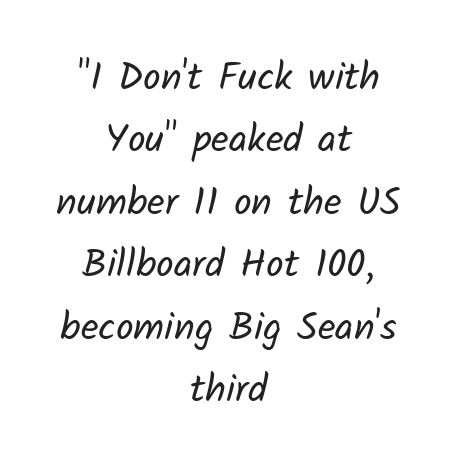
{"serif": "no", "bold": "no", "weight": "regular", "width": "normal", "stroke_contrast": "low", "x_height": "medium", "monospaced": "no", "underline": "no", "align": "center", "line_spacing": "normal", "line_spacing_ratio": 1.6, "letter_spacing": "normal", "letter_spacing_em": 0.0, "glyph_px": 39}
